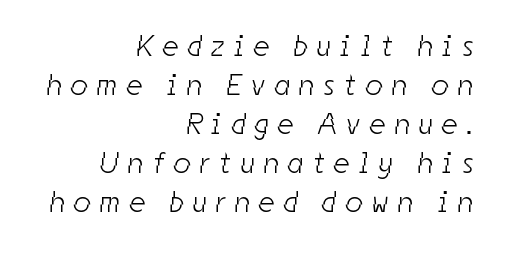
{"serif": "no", "bold": "no", "weight": "light", "width": "condensed", "stroke_contrast": "low", "x_height": "medium", "monospaced": "no", "underline": "no", "align": "right", "line_spacing": "normal", "line_spacing_ratio": 1.3, "letter_spacing": "wide", "letter_spacing_em": 0.32, "glyph_px": 30}
